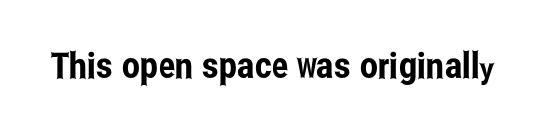
{"serif": "no", "italic": "no", "width": "condensed", "stroke_contrast": "low", "x_height": "medium", "monospaced": "no", "underline": "no", "letter_spacing": "normal", "letter_spacing_em": 0.0, "glyph_px": 36}
